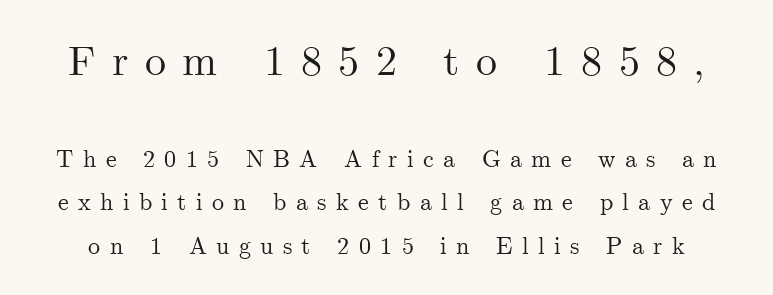
Caption: upper text group enlarged, lower text group reduced. The letters stand upright; this is a roman face. Tracking value appears strongly positive — letters spread wide. Check the space under the baseline: it is left empty.
